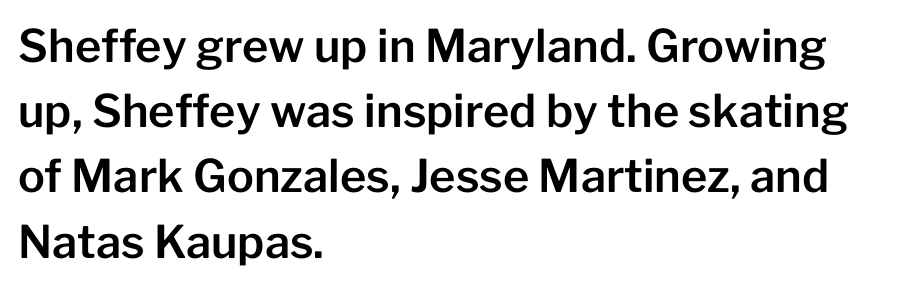
{"serif": "no", "italic": "no", "width": "normal", "stroke_contrast": "low", "x_height": "medium", "monospaced": "no", "underline": "no", "align": "left", "line_spacing": "normal", "line_spacing_ratio": 1.45, "letter_spacing": "normal", "letter_spacing_em": 0.0, "glyph_px": 45}
